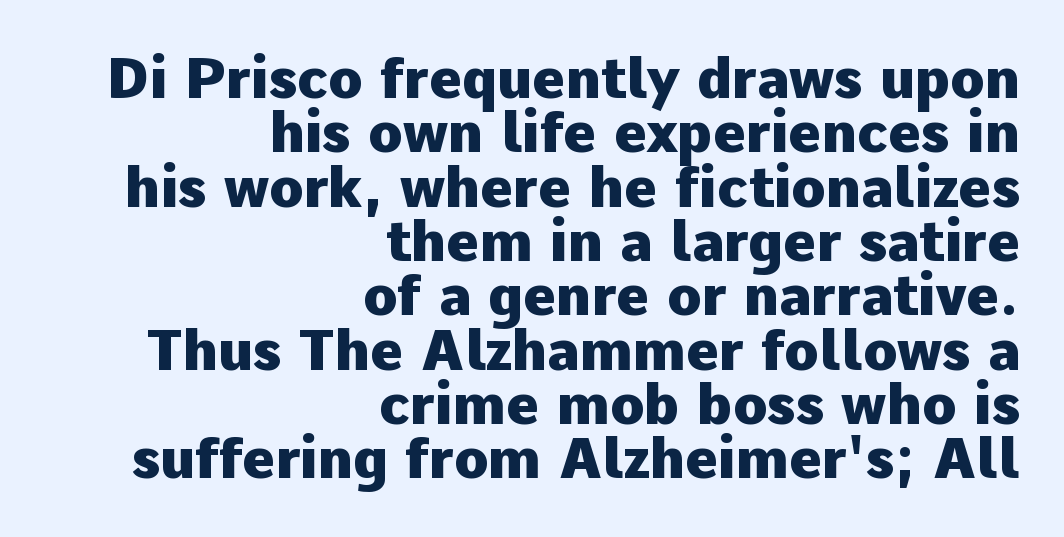
The image shows 56 px heavy sans-serif type, upright; set right-aligned, tight line spacing (0.97x), normal letter spacing, not underlined; low stroke contrast and a medium x-height.
